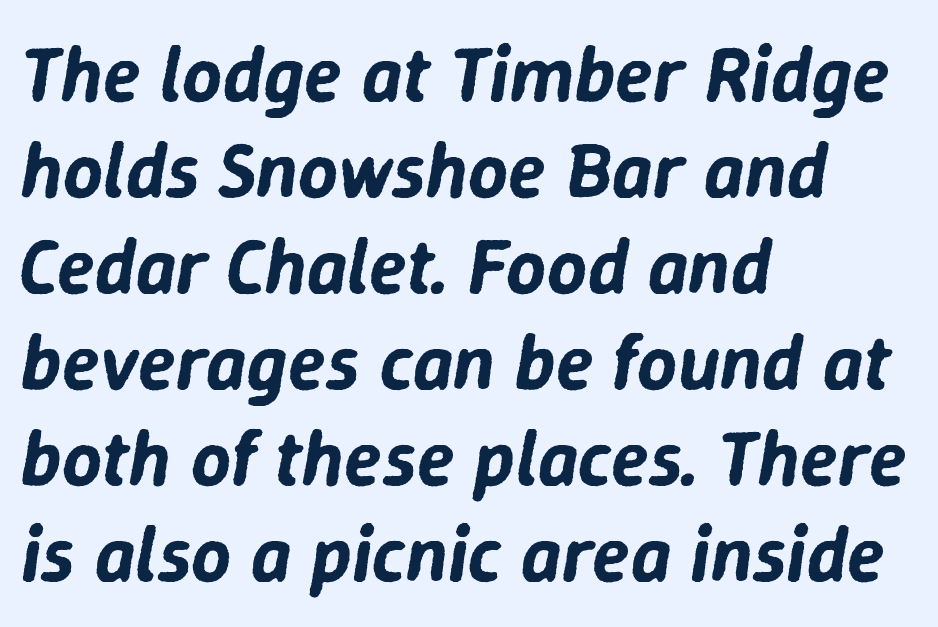
Q: Is the text italic (slanted)? A: Yes, it leans right by about 9 degrees.
Q: Is the text underlined? A: No.
Q: How is the paragraph aligned? A: Left-aligned.
Q: Is the spacing between letters normal or unusually wide? A: Normal.
Q: Width (condensed, normal, or wide)? A: Normal.
Q: Stroke contrast? A: Low.
Q: x-height? A: Medium.
Q: Monospaced? A: No.
